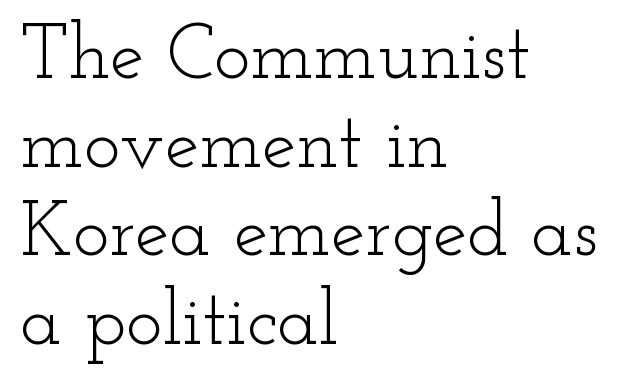
The image shows 77 px light, wide serif type, upright; set left-aligned, tight line spacing (1.15x), normal letter spacing, not underlined; low stroke contrast and a small x-height.
